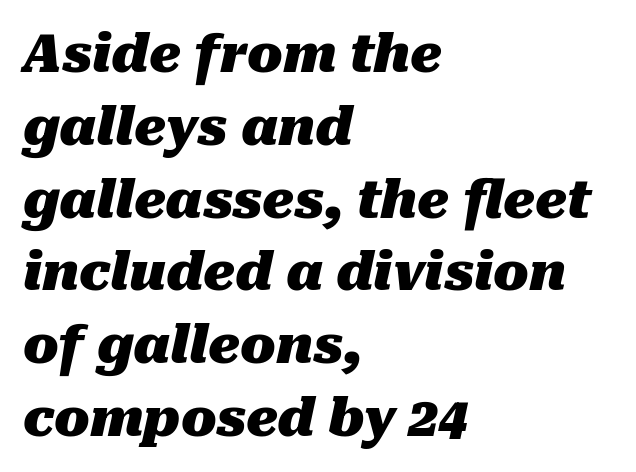
Q: Is the text bold? A: Yes.
Q: Is the text italic (slanted)? A: Yes, it leans right by about 10 degrees.
Q: Is the text underlined? A: No.
Q: How is the paragraph aligned? A: Left-aligned.
Q: Is the spacing between letters normal or unusually wide? A: Normal.
Q: Is the spacing between lines tight, normal or loose? A: Normal.
Q: Width (condensed, normal, or wide)? A: Normal.
Q: Stroke contrast? A: Medium.
Q: x-height? A: Medium.
Q: Monospaced? A: No.
